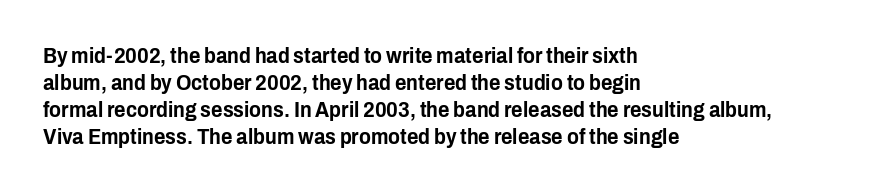
Q: Is the text italic (slanted)? A: No, it is upright.
Q: Is the text underlined? A: No.
Q: How is the paragraph aligned? A: Left-aligned.
Q: Is the spacing between letters normal or unusually wide? A: Normal.
